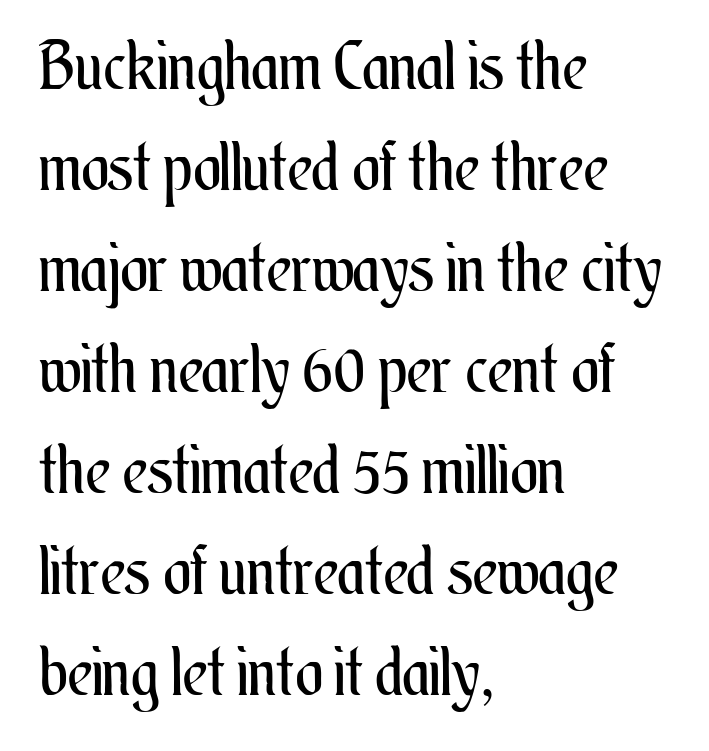
{"italic": "no", "bold": "no", "weight": "regular", "width": "condensed", "stroke_contrast": "medium", "x_height": "small", "monospaced": "no", "underline": "no", "align": "left", "line_spacing": "normal", "line_spacing_ratio": 1.53, "letter_spacing": "normal", "letter_spacing_em": 0.0, "glyph_px": 66}
